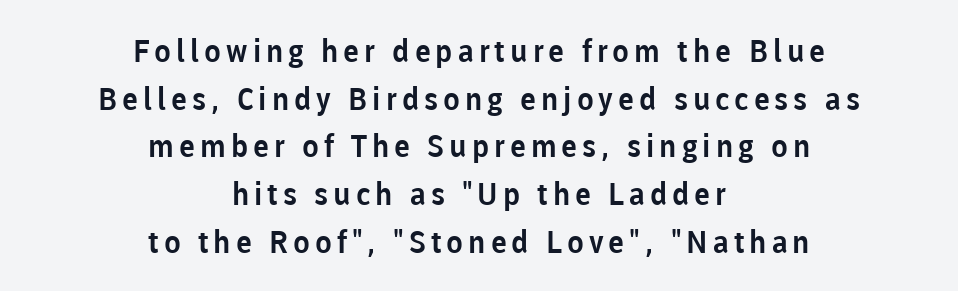
The specimen omits any rule beneath the text block's lines. The glyphs in this specimen are sans serif. Every row of glyphs is offset so its center matches the block's center. Proportional: the letters do not fall into vertical columns. The font's upright variant was chosen for this text.
